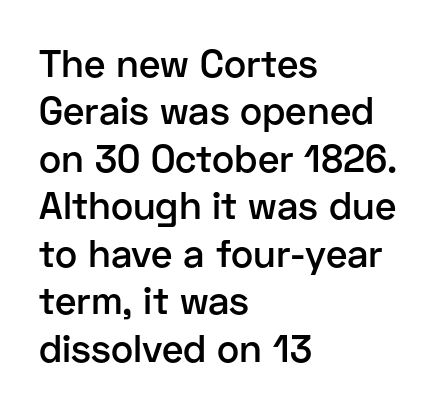
The image shows 38 px semibold sans-serif type, upright; set left-aligned, normal line spacing (1.25x), normal letter spacing, not underlined; low stroke contrast and a medium x-height.
